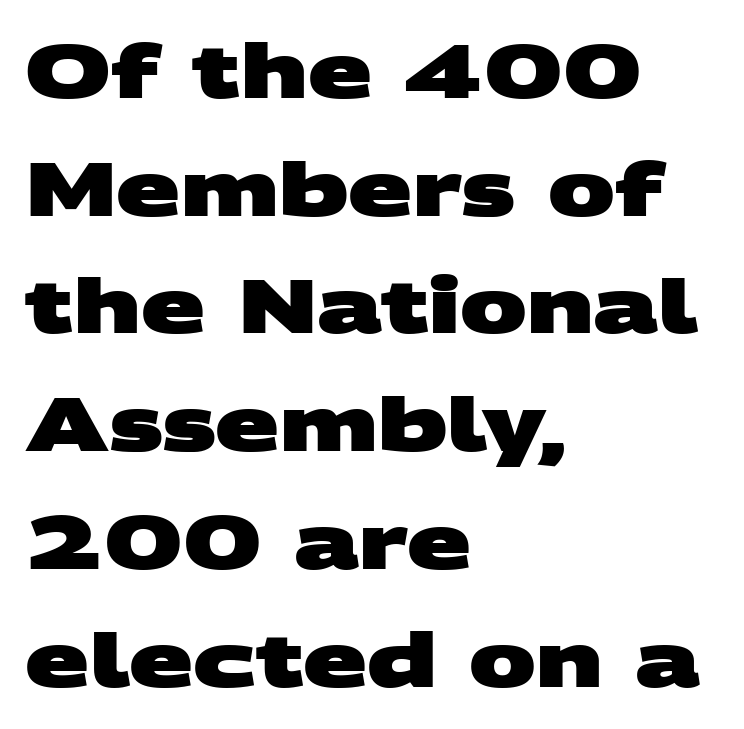
Q: Is the text bold? A: Yes.
Q: Is the typeface a serif or a sans-serif typeface? A: Sans-serif.
Q: Is the text underlined? A: No.
Q: How is the paragraph aligned? A: Left-aligned.
Q: Is the spacing between letters normal or unusually wide? A: Normal.
Q: Is the spacing between lines tight, normal or loose? A: Normal.
Q: Width (condensed, normal, or wide)? A: Wide.
Q: Stroke contrast? A: Medium.
Q: x-height? A: Large.
Q: Monospaced? A: No.
